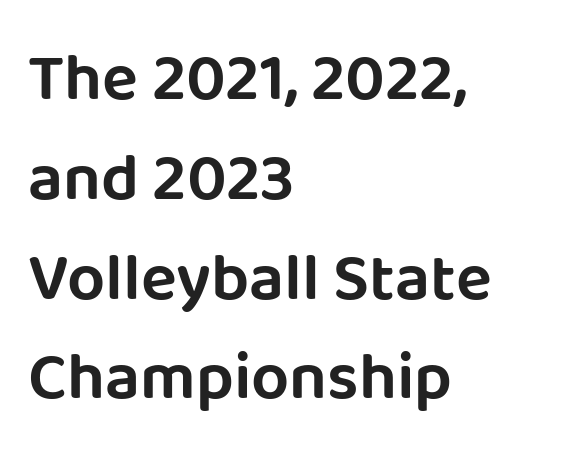
{"serif": "no", "italic": "no", "width": "normal", "stroke_contrast": "low", "x_height": "large", "monospaced": "no", "underline": "no", "align": "left", "line_spacing": "normal", "line_spacing_ratio": 1.49, "letter_spacing": "normal", "letter_spacing_em": 0.0, "glyph_px": 67}
